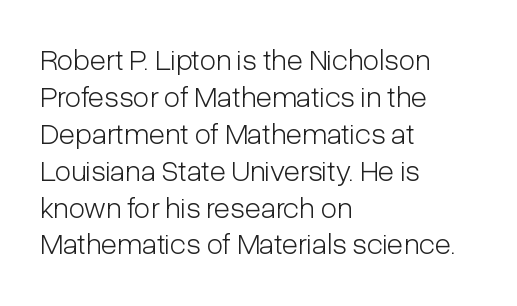
Q: Is the text bold? A: No.
Q: Is the text italic (slanted)? A: No, it is upright.
Q: Is the typeface a serif or a sans-serif typeface? A: Sans-serif.
Q: Is the text underlined? A: No.
Q: How is the paragraph aligned? A: Left-aligned.
Q: Is the spacing between letters normal or unusually wide? A: Normal.
Q: Width (condensed, normal, or wide)? A: Condensed.
Q: Stroke contrast? A: Low.
Q: x-height? A: Medium.
Q: Monospaced? A: No.
